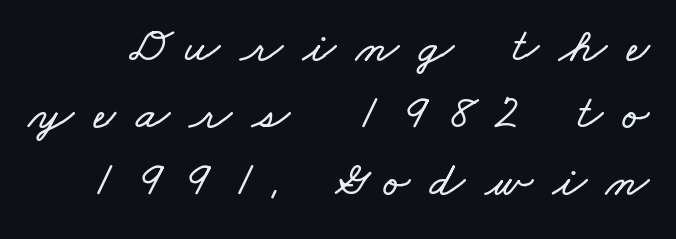
Q: Is the text underlined? A: No.
Q: Is the spacing between letters normal or unusually wide? A: Unusually wide.
Q: Is the spacing between lines tight, normal or loose? A: Normal.
Q: Width (condensed, normal, or wide)? A: Wide.
Q: Stroke contrast? A: Low.
Q: x-height? A: Small.
Q: Monospaced? A: No.
